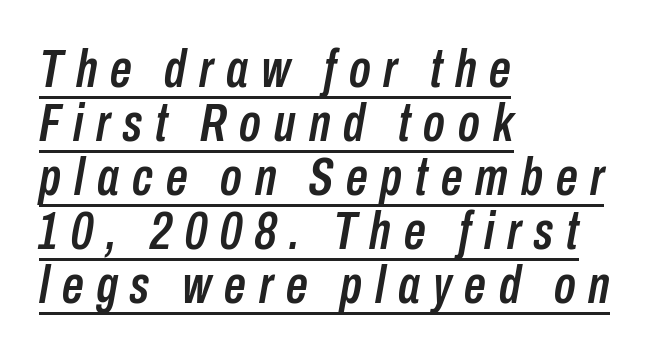
{"italic": "yes", "lean": "right", "slant_degrees": 10, "width": "condensed", "stroke_contrast": "low", "x_height": "medium", "monospaced": "no", "underline": "yes", "align": "left", "line_spacing": "tight", "line_spacing_ratio": 1.0, "letter_spacing": "wide", "letter_spacing_em": 0.24, "glyph_px": 54}
